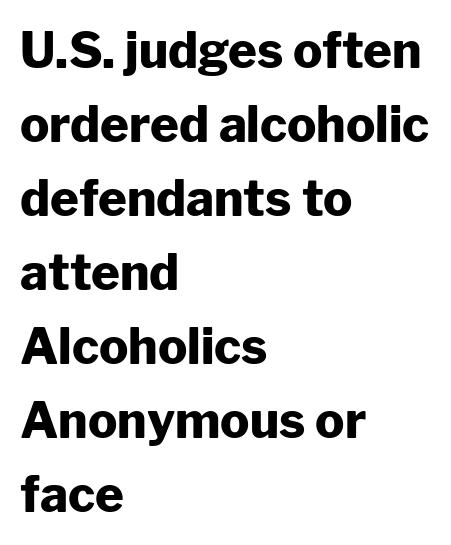
Q: Is the text bold? A: Yes.
Q: Is the text italic (slanted)? A: No, it is upright.
Q: Is the typeface a serif or a sans-serif typeface? A: Sans-serif.
Q: Is the text underlined? A: No.
Q: How is the paragraph aligned? A: Left-aligned.
Q: Is the spacing between letters normal or unusually wide? A: Normal.
Q: Is the spacing between lines tight, normal or loose? A: Normal.
Q: Width (condensed, normal, or wide)? A: Normal.
Q: Stroke contrast? A: Low.
Q: x-height? A: Medium.
Q: Monospaced? A: No.
